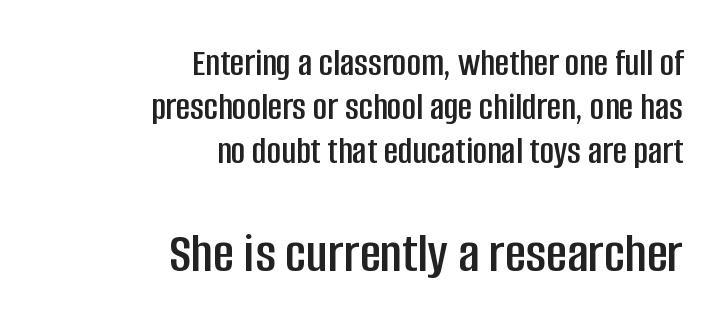
Casual observation: everything's shoved over to the right. Compared with typical body copy, the letter spacing here is the same. The baseline area is clear. Whoever set this made the second block the dominant, larger element. Posture: vertical. Think of a printed novel: that variable character pitch is what you see here.
